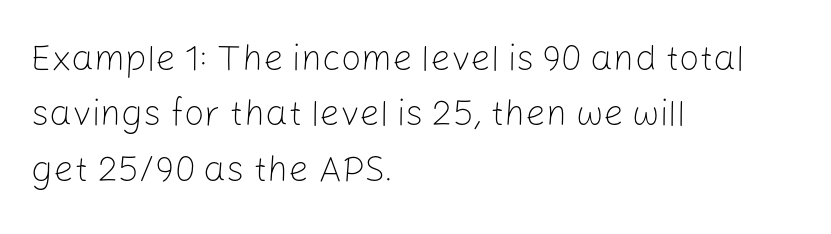
{"serif": "no", "italic": "no", "bold": "no", "weight": "light", "width": "normal", "stroke_contrast": "low", "x_height": "medium", "monospaced": "no", "underline": "no", "align": "left", "line_spacing": "normal", "line_spacing_ratio": 1.54, "letter_spacing": "normal", "letter_spacing_em": 0.0, "glyph_px": 36}
